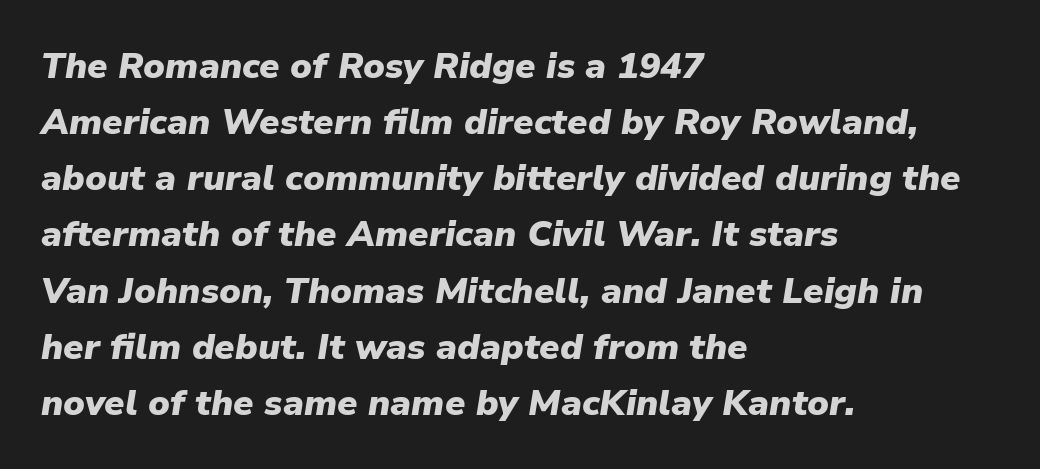
{"italic": "yes", "lean": "right", "slant_degrees": 9, "bold": "yes", "weight": "heavy", "width": "normal", "stroke_contrast": "low", "x_height": "medium", "monospaced": "no", "underline": "no", "align": "left", "line_spacing": "normal", "line_spacing_ratio": 1.56, "letter_spacing": "normal", "letter_spacing_em": 0.0, "glyph_px": 36}
